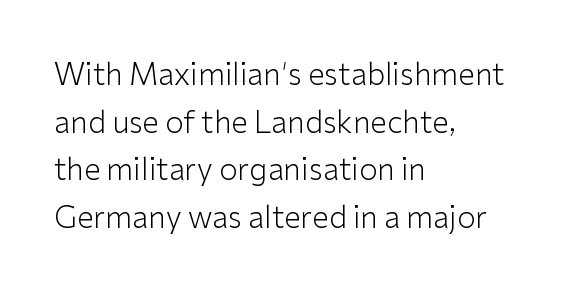
{"serif": "no", "italic": "no", "bold": "no", "weight": "light", "width": "normal", "stroke_contrast": "low", "x_height": "medium", "monospaced": "no", "underline": "no", "align": "left", "line_spacing": "normal", "line_spacing_ratio": 1.59, "letter_spacing": "normal", "letter_spacing_em": 0.0, "glyph_px": 30}
